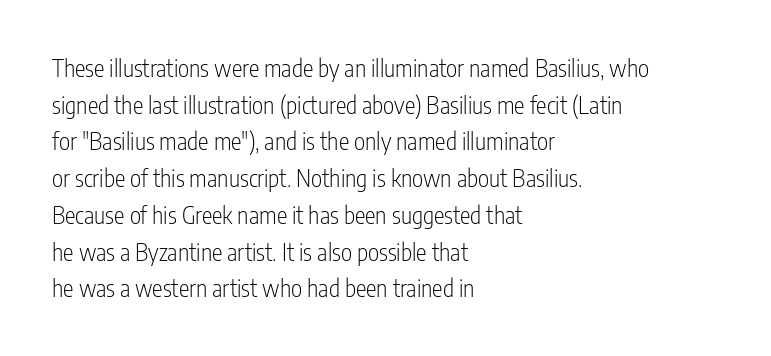
Standard letterfit; no display-style spreading of the glyphs. No chunkiness to these letters — they're not bold. This is roman type, the default non-slanted kind. Does the copy run flush right? No — it runs flush left.
